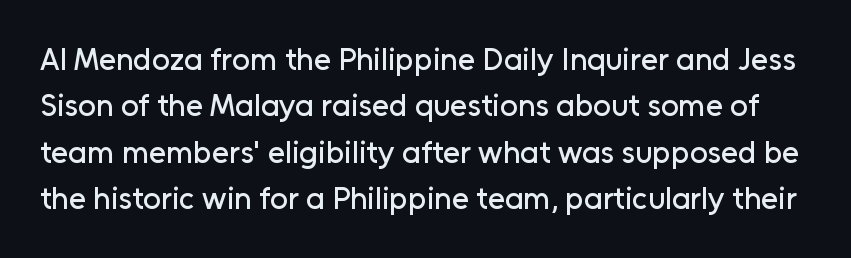
The image shows 31 px sans-serif type, upright; set normal line spacing (1.5x), normal letter spacing, not underlined; low stroke contrast and a medium x-height.
